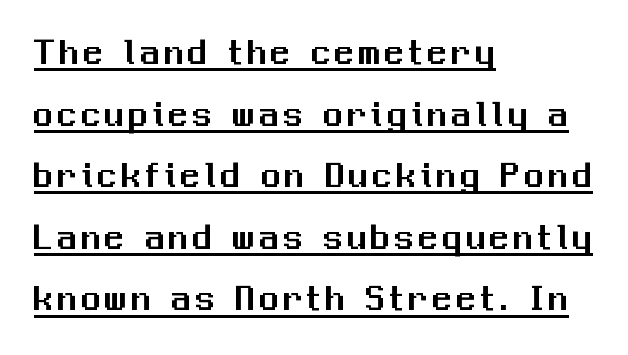
Summary of vertical rhythm: regular, with standard interline spacing. Italic? Not at all — the glyphs are vertical. Varying glyph widths throughout — classic text-font behaviour. This sample is left-justified, so line endings fall wherever the words run out. What decoration does the sample have? An underline. The face used here is a sans, in the tradition of grotesques and geometrics.
